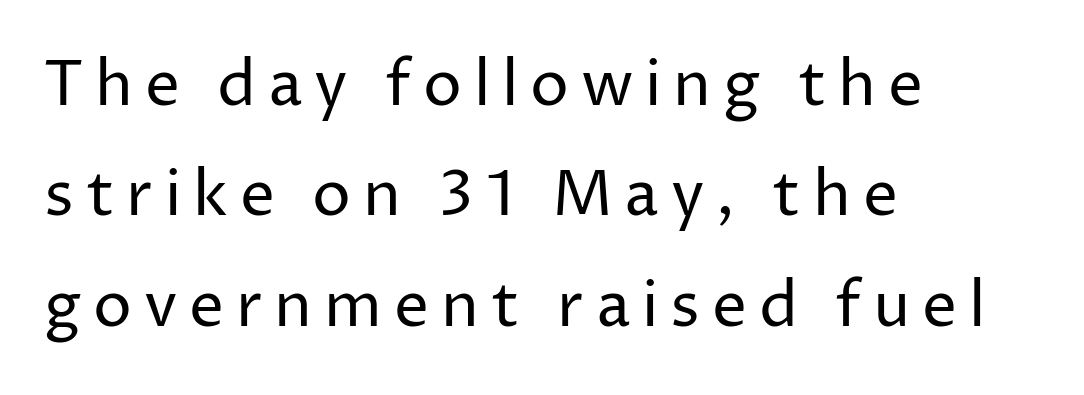
Caption: face not bold, strokes unweighted. Typeset ragged right — the left edge is the straight one. No italicization has been applied; the sample stays upright. The glyphs in this specimen are sans serif.
